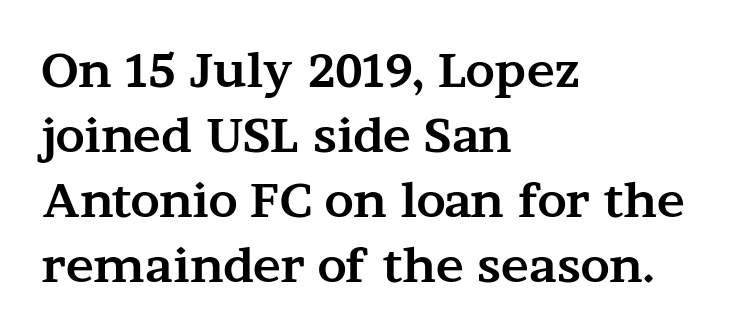
Q: Is the text bold? A: Yes.
Q: Is the text italic (slanted)? A: No, it is upright.
Q: Is the typeface a serif or a sans-serif typeface? A: Serif.
Q: Is the text underlined? A: No.
Q: How is the paragraph aligned? A: Left-aligned.
Q: Is the spacing between letters normal or unusually wide? A: Normal.
Q: Is the spacing between lines tight, normal or loose? A: Normal.
Q: Width (condensed, normal, or wide)? A: Wide.
Q: Stroke contrast? A: Medium.
Q: x-height? A: Medium.
Q: Monospaced? A: No.
